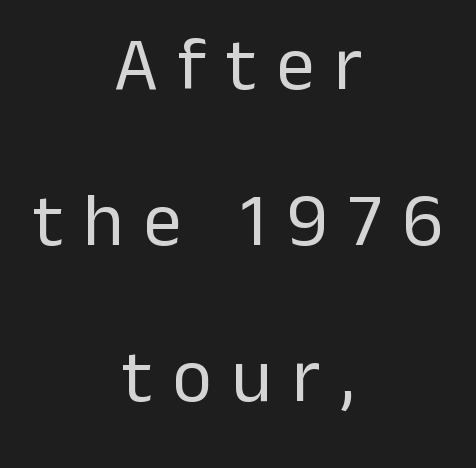
{"serif": "no", "italic": "no", "bold": "no", "weight": "regular", "width": "normal", "stroke_contrast": "low", "x_height": "medium", "monospaced": "no", "underline": "no", "align": "center", "line_spacing": "loose", "line_spacing_ratio": 2.05, "letter_spacing": "wide", "letter_spacing_em": 0.26, "glyph_px": 76}
